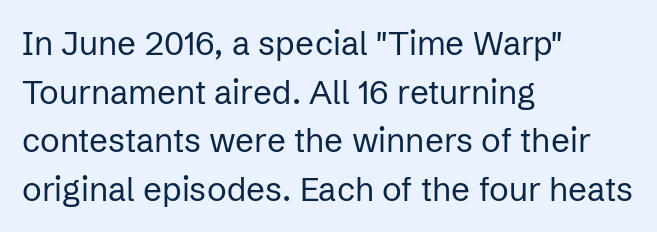
You can tell it's not italic because the verticals are truly vertical. On a weight scale, this lands at 450 or below. This rendering leaves character spacing at its baseline value. The letters advance in unequal steps, a hallmark of proportional type. Does the leading feel generous? No, just average.
